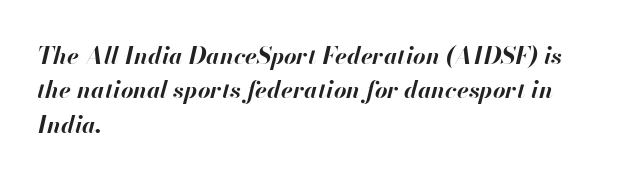
{"italic": "yes", "lean": "right", "slant_degrees": 13, "bold": "yes", "underline": "no", "align": "left", "line_spacing": "normal", "line_spacing_ratio": 1.43, "letter_spacing": "normal", "letter_spacing_em": 0.0, "glyph_px": 24}
